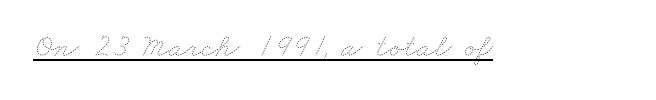
Q: Is the text bold? A: No.
Q: Is the text underlined? A: Yes.
Q: Is the spacing between letters normal or unusually wide? A: Normal.
Q: Width (condensed, normal, or wide)? A: Wide.
Q: Stroke contrast? A: Low.
Q: x-height? A: Small.
Q: Monospaced? A: No.
